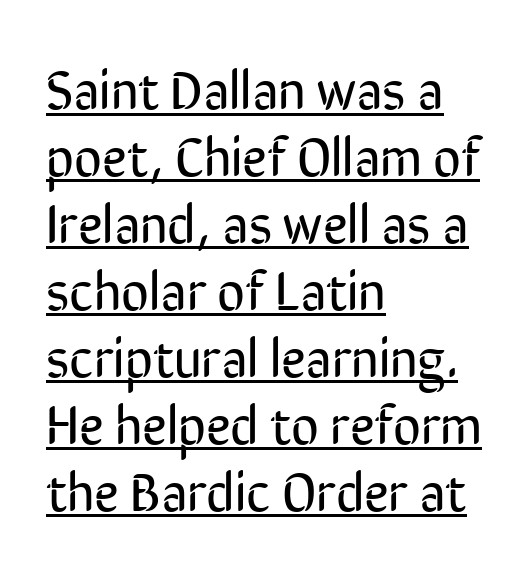
Q: Is the text bold? A: No.
Q: Is the text italic (slanted)? A: No, it is upright.
Q: Is the typeface a serif or a sans-serif typeface? A: Sans-serif.
Q: Is the text underlined? A: Yes.
Q: How is the paragraph aligned? A: Left-aligned.
Q: Is the spacing between letters normal or unusually wide? A: Normal.
Q: Width (condensed, normal, or wide)? A: Condensed.
Q: Stroke contrast? A: Low.
Q: x-height? A: Medium.
Q: Monospaced? A: No.
